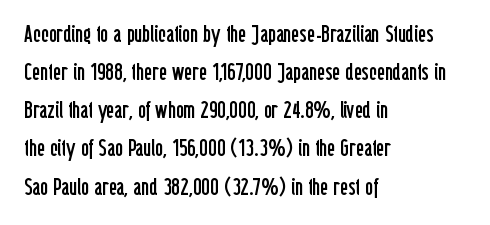
{"italic": "no", "bold": "no", "underline": "no", "align": "left", "line_spacing": "normal", "line_spacing_ratio": 1.59, "letter_spacing": "normal", "letter_spacing_em": 0.0, "glyph_px": 24}
